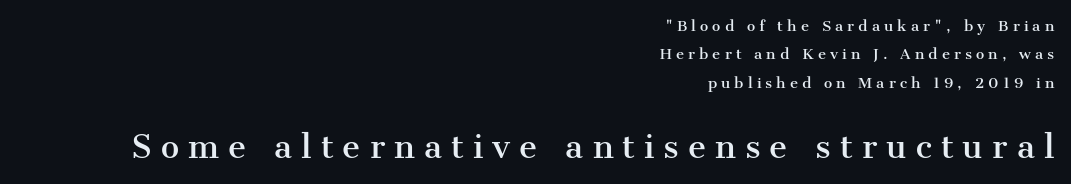
The image shows 31 px serif type, upright; set right-aligned, loose line spacing (2.02x), unusually wide letter spacing (+0.29 em), not underlined; the second (bottom) block is 2.21x larger; medium stroke contrast and a medium x-height.
